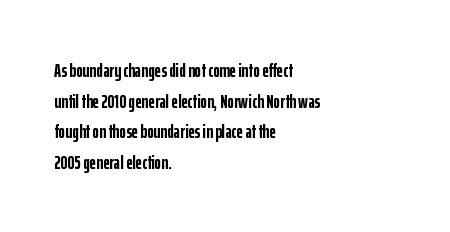
Underlining? Definitely not there. The paragraph has a hard left edge and a soft right edge. A typesetter would mark this as roman, not italic. What weight is shown? A full bold with thick strokes.
